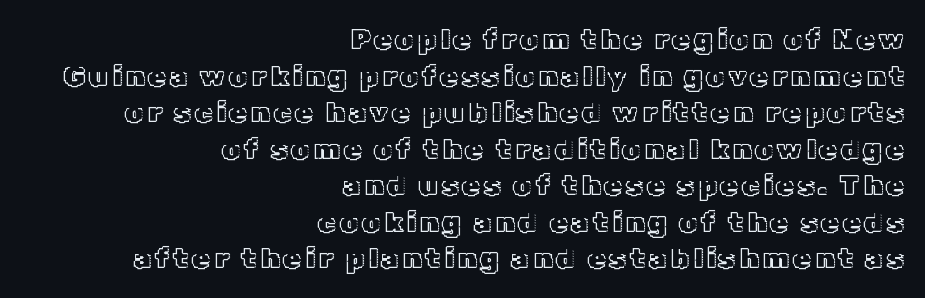
{"italic": "no", "width": "normal", "x_height": "medium", "monospaced": "no", "underline": "no", "align": "right", "line_spacing": "normal", "line_spacing_ratio": 1.26, "glyph_px": 29}
